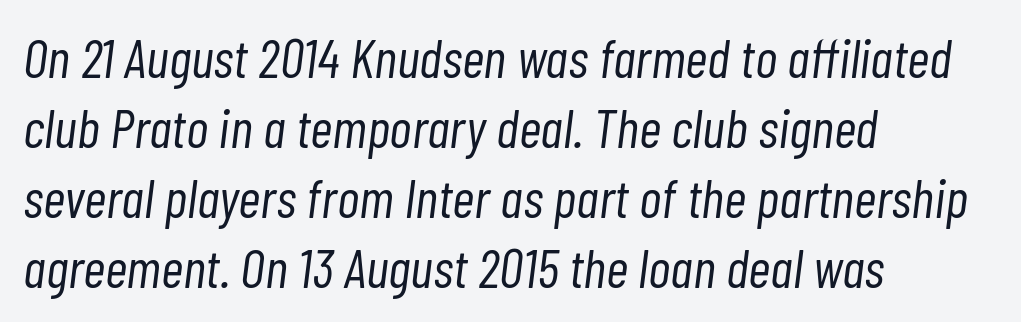
The image shows 55 px light, condensed type, italic (leaning right); set left-aligned, normal line spacing (1.27x), normal letter spacing, not underlined; low stroke contrast and a medium x-height.
